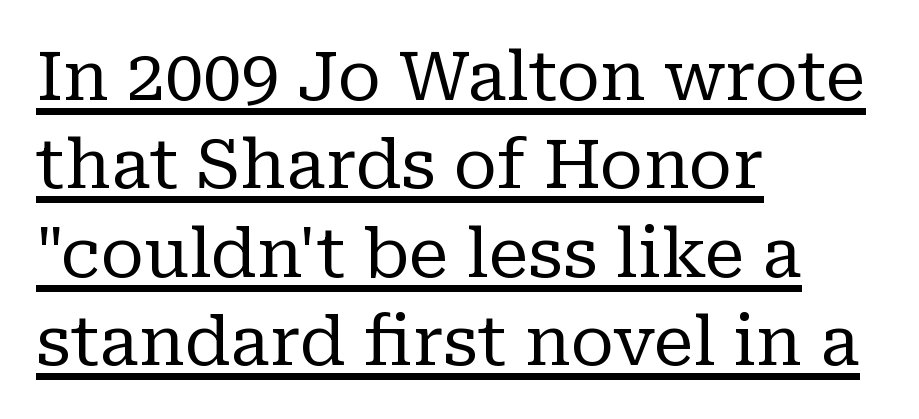
{"serif": "yes", "italic": "no", "bold": "no", "weight": "regular", "width": "normal", "stroke_contrast": "low", "x_height": "medium", "monospaced": "no", "underline": "yes", "align": "left", "line_spacing": "normal", "line_spacing_ratio": 1.3, "letter_spacing": "normal", "letter_spacing_em": 0.0, "glyph_px": 68}
